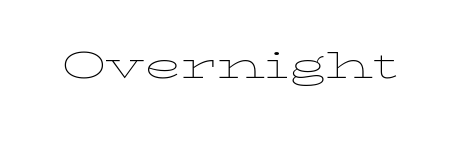
{"italic": "no", "bold": "no", "weight": "thin", "width": "wide", "stroke_contrast": "low", "x_height": "medium", "monospaced": "no", "underline": "no", "letter_spacing": "normal", "letter_spacing_em": 0.0, "glyph_px": 50}
